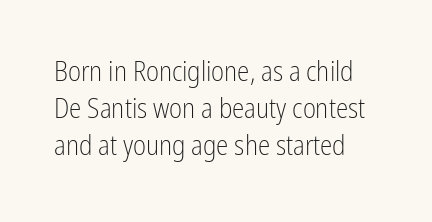
The image shows 28 px light, condensed sans-serif type, upright; set normal line spacing (1.33x), normal letter spacing, not underlined; low stroke contrast and a medium x-height.
